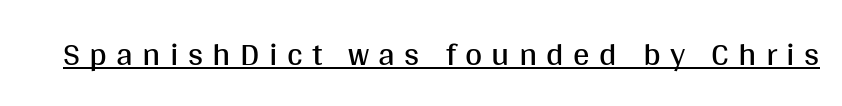
The text was rendered using a sans face with plain stroke endings. Characters remain perfectly vertical along every line. Look at the tracking — it's clearly loosened, letters drifting apart. What decoration does the sample have? An underline. Think of a printed novel: that variable character pitch is what you see here. Weight: regular or lighter.
